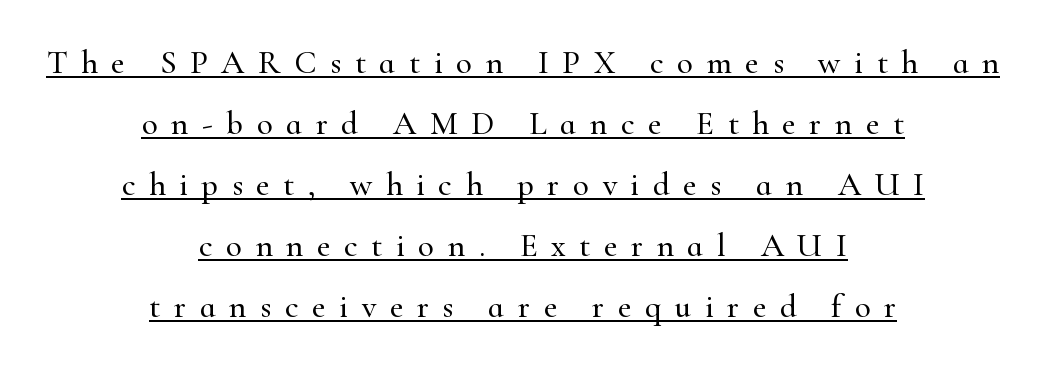
Q: Is the text italic (slanted)? A: No, it is upright.
Q: Is the typeface a serif or a sans-serif typeface? A: Serif.
Q: Is the text underlined? A: Yes.
Q: How is the paragraph aligned? A: Centered.
Q: Is the spacing between letters normal or unusually wide? A: Unusually wide.
Q: Width (condensed, normal, or wide)? A: Normal.
Q: Stroke contrast? A: High.
Q: x-height? A: Small.
Q: Monospaced? A: No.
